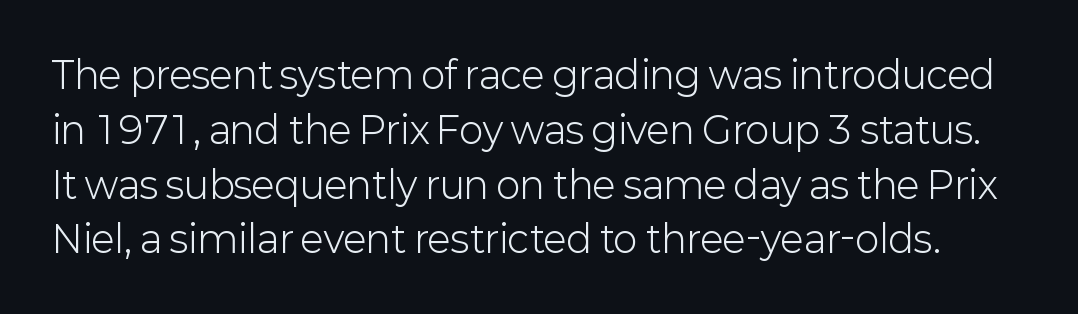
Every character sits straight up, as roman type does. Is this a sans? Yes — the strokes have no serifs. The weight tops out at a normal text grade. Notice how descenders clear the ascenders below comfortably — that's standard leading.
